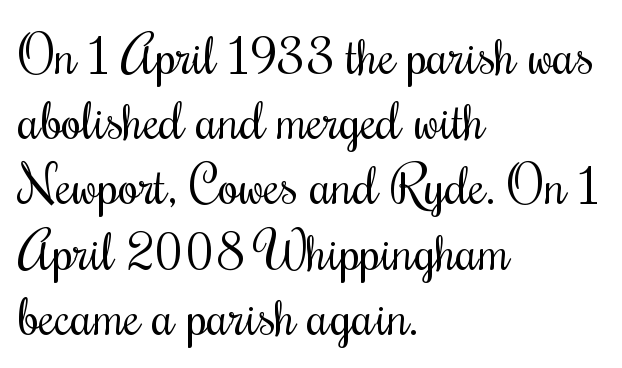
The image shows 53 px regular-weight, condensed type; set left-aligned, line spacing 1.23x, normal letter spacing, not underlined; medium stroke contrast and a small x-height.
